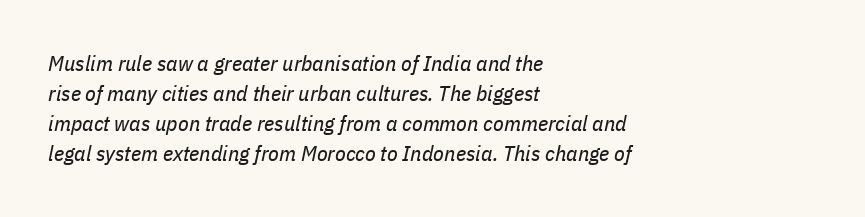
The passage shown has conventional tracking throughout. The rendering uses a moderate line-height, typical for paragraphs. Every character sits at an angle, as italics do. This reads as an unemphasized weight, regular at the heaviest. The text block is weighted toward the left margin, trailing off unevenly rightward.
